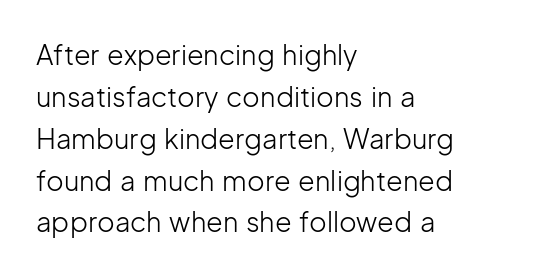
The image shows 27 px text type, upright; set left-aligned, normal line spacing (1.55x), normal letter spacing, not underlined.
